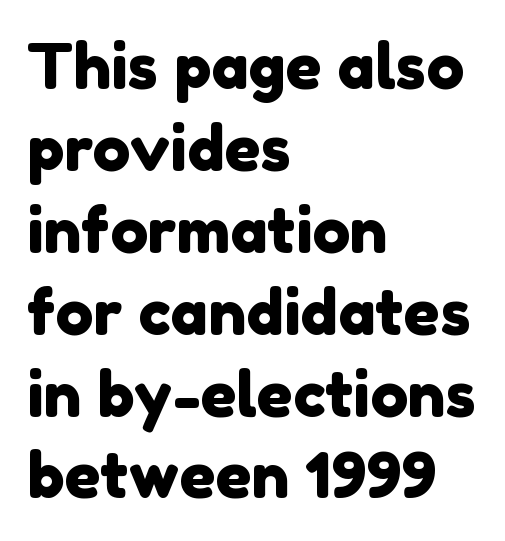
{"serif": "no", "width": "normal", "stroke_contrast": "low", "x_height": "medium", "monospaced": "no", "underline": "no", "align": "left", "line_spacing": "normal", "line_spacing_ratio": 1.3, "letter_spacing": "normal", "letter_spacing_em": 0.0, "glyph_px": 63}
